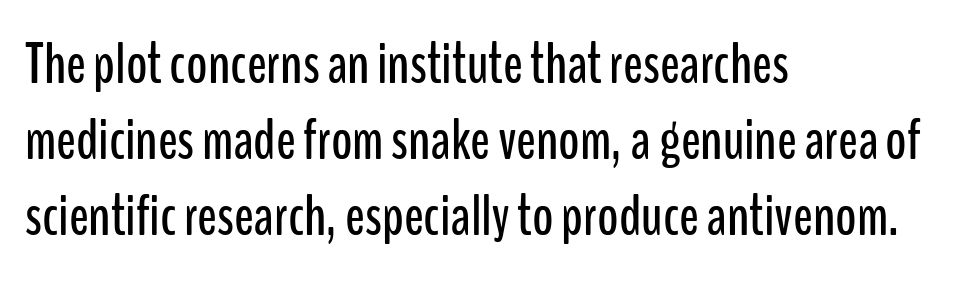
Q: Is the text italic (slanted)? A: No, it is upright.
Q: Is the typeface a serif or a sans-serif typeface? A: Sans-serif.
Q: Is the text underlined? A: No.
Q: How is the paragraph aligned? A: Left-aligned.
Q: Is the spacing between letters normal or unusually wide? A: Normal.
Q: Is the spacing between lines tight, normal or loose? A: Normal.
Q: Width (condensed, normal, or wide)? A: Condensed.
Q: Stroke contrast? A: Low.
Q: x-height? A: Medium.
Q: Monospaced? A: No.
